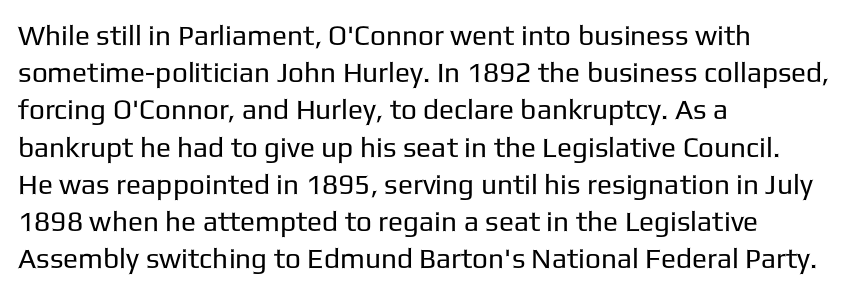
{"serif": "no", "italic": "no", "bold": "no", "weight": "regular", "width": "normal", "stroke_contrast": "low", "x_height": "medium", "monospaced": "no", "underline": "no", "align": "left", "line_spacing": "normal", "line_spacing_ratio": 1.33, "letter_spacing": "normal", "letter_spacing_em": 0.0, "glyph_px": 28}
